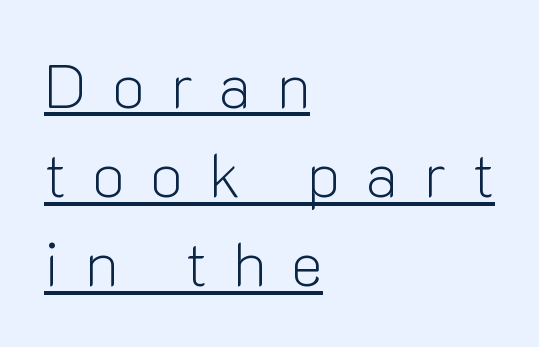
Beneath each row of characters lies a ruled line. This sample is left-justified, so line endings fall wherever the words run out. The font family rendered here belongs to the sans-serif group. Each word looks stretched out because of the extra space between its letters.
